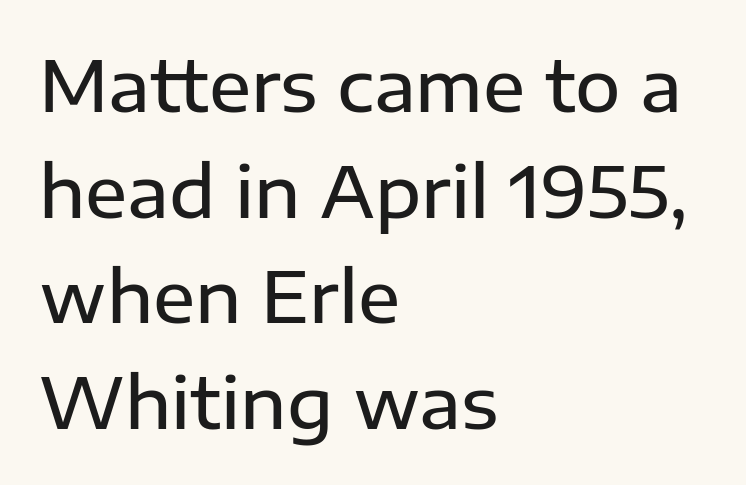
{"serif": "no", "italic": "no", "bold": "semi", "weight": "semibold", "width": "normal", "stroke_contrast": "low", "x_height": "medium", "monospaced": "no", "underline": "no", "align": "left", "line_spacing": "normal", "line_spacing_ratio": 1.51, "letter_spacing": "normal", "letter_spacing_em": 0.0, "glyph_px": 70}
